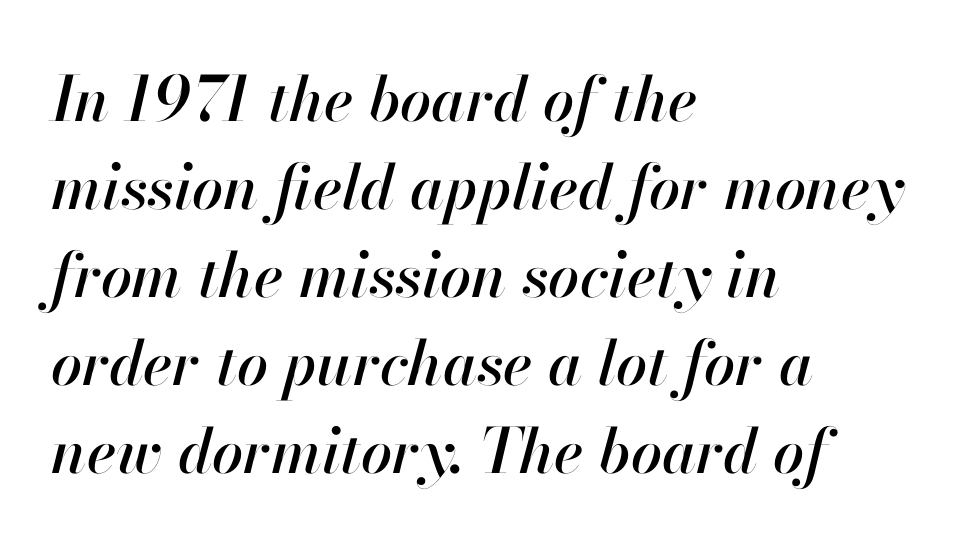
{"italic": "yes", "lean": "right", "slant_degrees": 13, "width": "normal", "stroke_contrast": "high", "x_height": "small", "monospaced": "no", "underline": "no", "align": "left", "line_spacing": "normal", "line_spacing_ratio": 1.42, "letter_spacing": "normal", "letter_spacing_em": 0.0, "glyph_px": 62}
